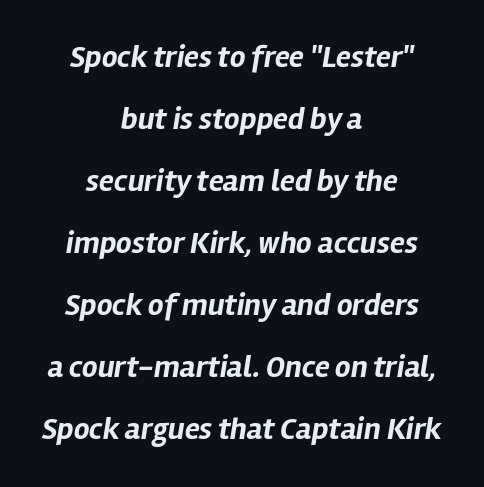
{"italic": "yes", "lean": "right", "slant_degrees": 12, "bold": "yes", "weight": "bold", "width": "normal", "stroke_contrast": "low", "x_height": "medium", "monospaced": "no", "underline": "no", "align": "center", "line_spacing": "loose", "line_spacing_ratio": 2.0, "letter_spacing": "normal", "letter_spacing_em": 0.0, "glyph_px": 31}
